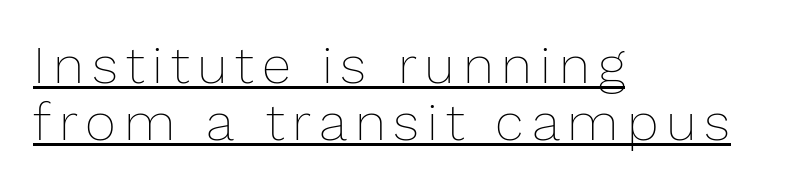
Q: Is the text bold? A: No.
Q: Is the text italic (slanted)? A: No, it is upright.
Q: Is the text underlined? A: Yes.
Q: How is the paragraph aligned? A: Left-aligned.
Q: Is the spacing between lines tight, normal or loose? A: Tight.
Q: Width (condensed, normal, or wide)? A: Normal.
Q: Stroke contrast? A: Low.
Q: x-height? A: Medium.
Q: Monospaced? A: No.
